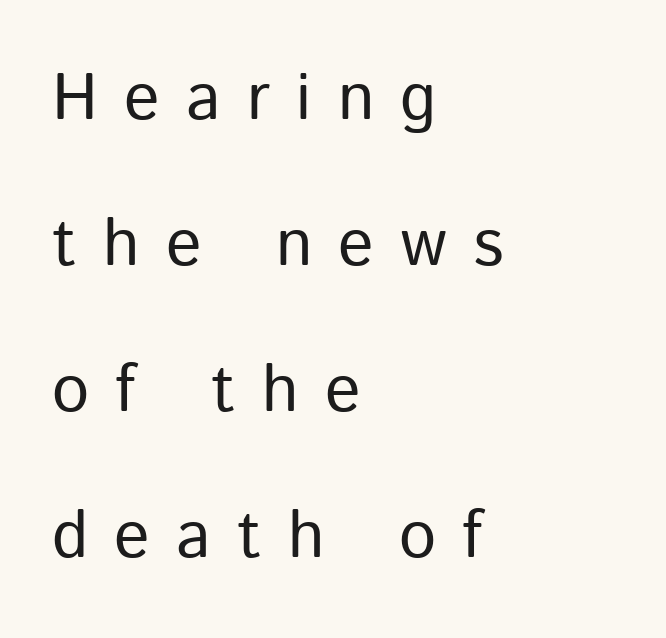
Look at the bottom of the vertical strokes: they stop flat, with no serifs. The letterforms sit at book weight or below. The lettering holds an erect, upright posture throughout. Short and long lines alike share a common starting point at left.
